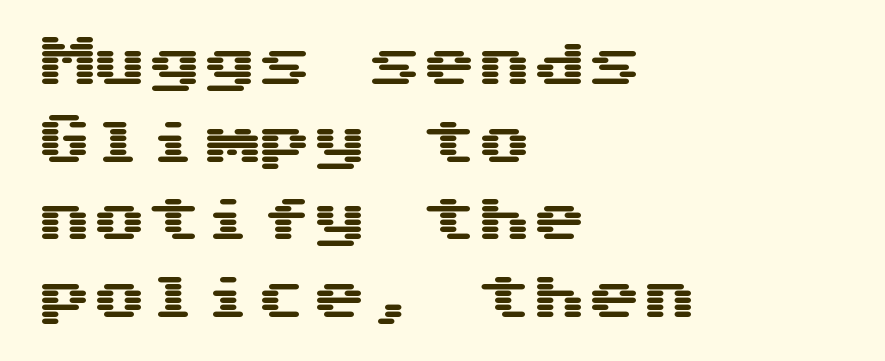
The image shows 55 px wide sans-serif type, upright; set left-aligned, normal line spacing (1.41x), normal letter spacing, not underlined; medium stroke contrast and a medium x-height.
